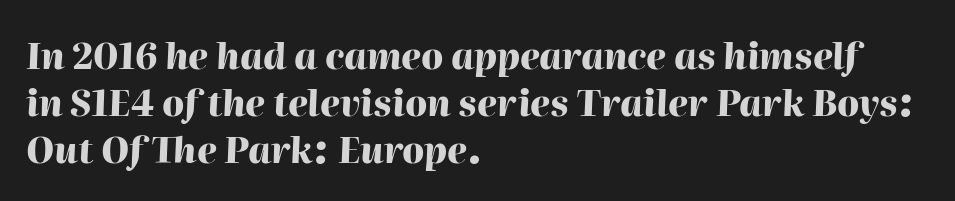
A full-strength bold gives these letters their thick strokes. The area under the type is left untouched. The ragged edge is on the right, which tells us the setting is flush left. The gaps between neighbouring characters are ordinary and unremarkable. How would I describe the line gaps? Plain and ordinary. Varying glyph widths throughout — classic text-font behaviour.
